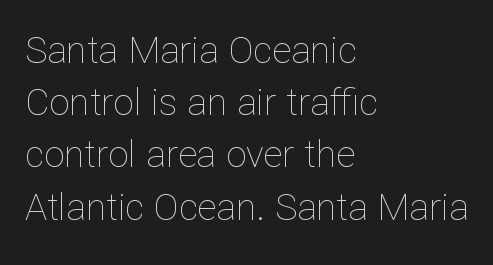
The image shows 37 px thin type, upright; set left-aligned, normal line spacing (1.41x), normal letter spacing, not underlined; low stroke contrast and a medium x-height.
